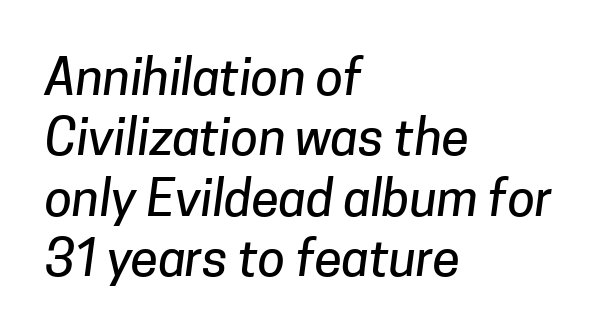
{"serif": "no", "width": "normal", "stroke_contrast": "low", "x_height": "medium", "monospaced": "no", "underline": "no", "align": "left", "line_spacing_ratio": 1.21, "letter_spacing": "normal", "letter_spacing_em": 0.0, "glyph_px": 50}
